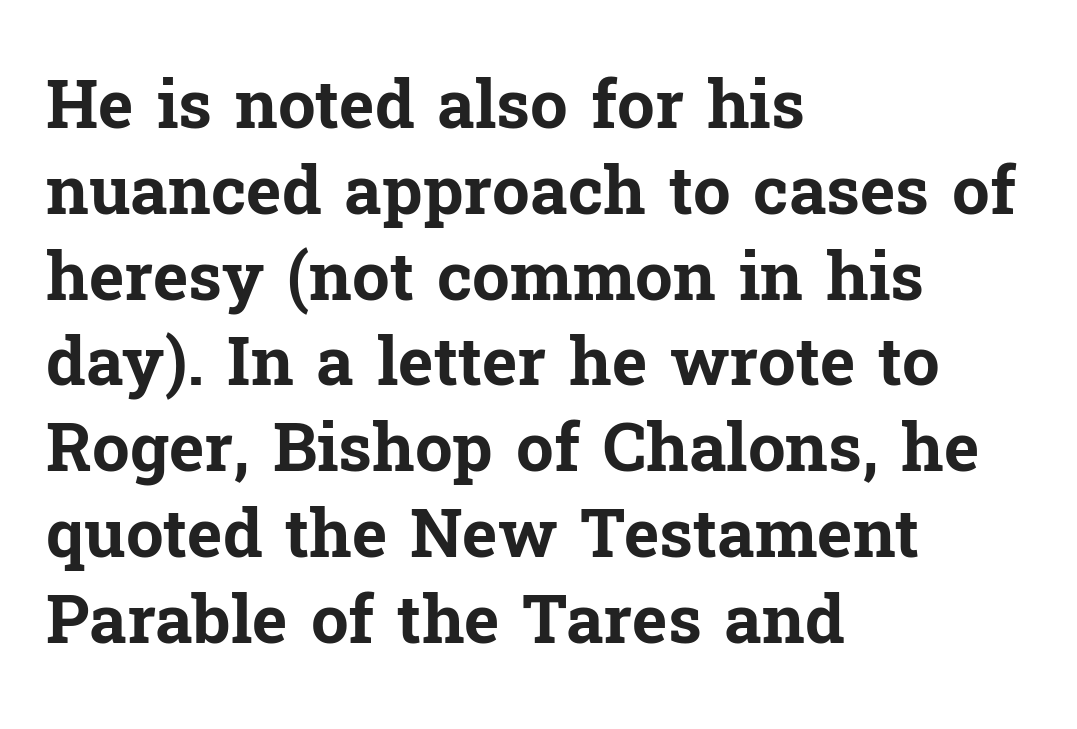
Q: Is the text bold? A: Yes.
Q: Is the text italic (slanted)? A: No, it is upright.
Q: Is the typeface a serif or a sans-serif typeface? A: Serif.
Q: Is the text underlined? A: No.
Q: How is the paragraph aligned? A: Left-aligned.
Q: Is the spacing between letters normal or unusually wide? A: Normal.
Q: Is the spacing between lines tight, normal or loose? A: Normal.
Q: Width (condensed, normal, or wide)? A: Normal.
Q: Stroke contrast? A: Low.
Q: x-height? A: Medium.
Q: Monospaced? A: No.
